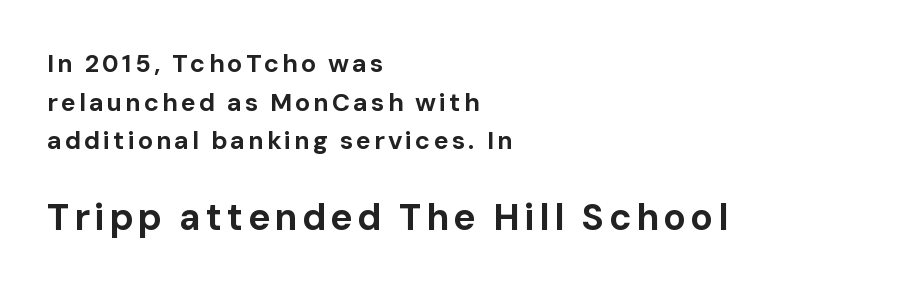
The face used here is a sans, in the tradition of grotesques and geometrics. It's the straight-up-and-down kind of type. Varying glyph widths throughout — classic text-font behaviour. The space directly below the letters is spotless.
